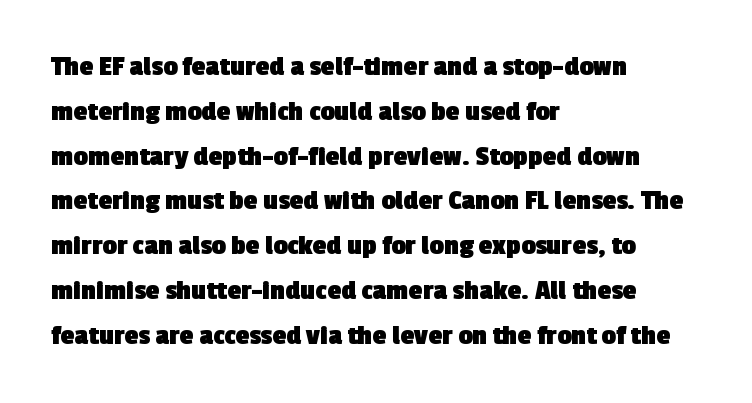
Q: Is the text bold? A: Yes.
Q: Is the typeface a serif or a sans-serif typeface? A: Sans-serif.
Q: Is the text underlined? A: No.
Q: How is the paragraph aligned? A: Left-aligned.
Q: Is the spacing between letters normal or unusually wide? A: Normal.
Q: Is the spacing between lines tight, normal or loose? A: Normal.
Q: Width (condensed, normal, or wide)? A: Normal.
Q: x-height? A: Medium.
Q: Monospaced? A: No.
